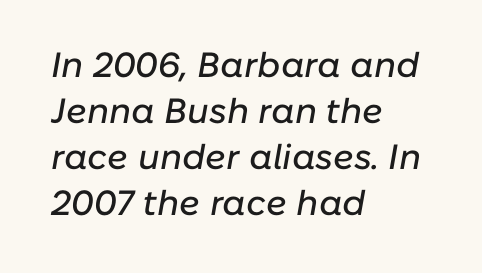
{"italic": "yes", "lean": "right", "slant_degrees": 10, "width": "normal", "stroke_contrast": "low", "x_height": "medium", "monospaced": "no", "underline": "no", "align": "left", "line_spacing": "normal", "line_spacing_ratio": 1.31, "letter_spacing": "normal", "letter_spacing_em": 0.0, "glyph_px": 35}
